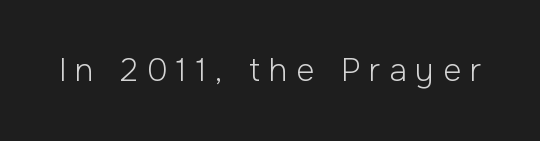
Loose tracking; the words dissolve into strings of separated letters. A light-to-regular cut is what we see here. The passage shown is typed in a proportional face where columns would drift. Underline: absent.
